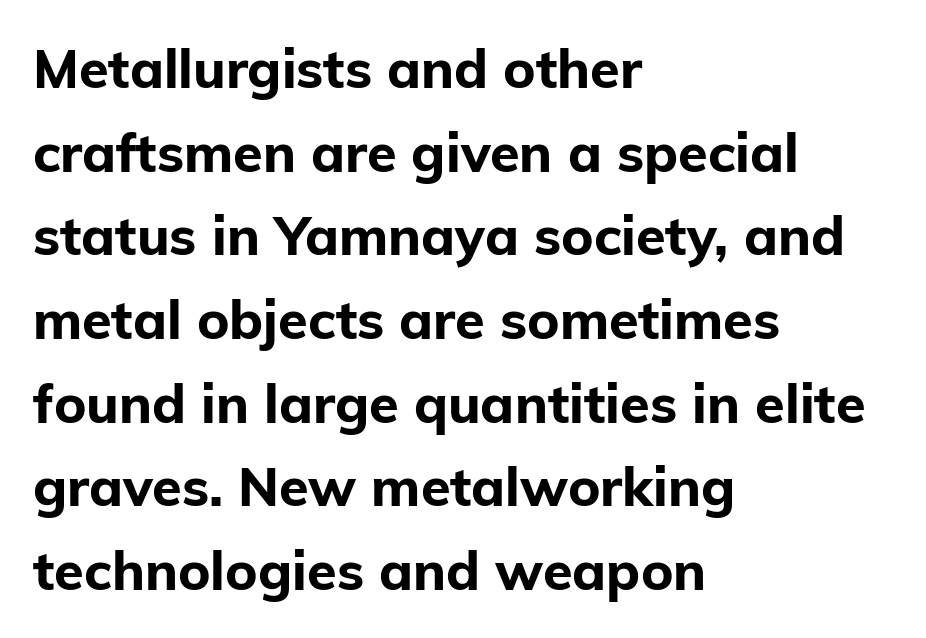
The characters display no serif detailing; their extremities are plain. A typesetter would call this proportional, since set widths differ per character. Default kerning and tracking; the words read as compact shapes. Posture: vertical. Rows of type keep a routine distance in the vertical direction. Has an underline been added? It has not.
